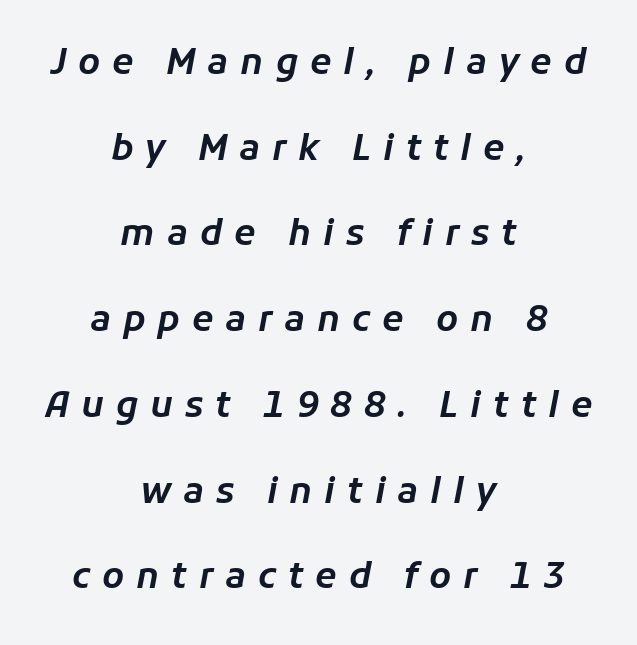
The image shows 35 px text type, italic (leaning right); set centered, loose line spacing (2.45x), unusually wide letter spacing (+0.34 em), not underlined; low stroke contrast and a medium x-height.
